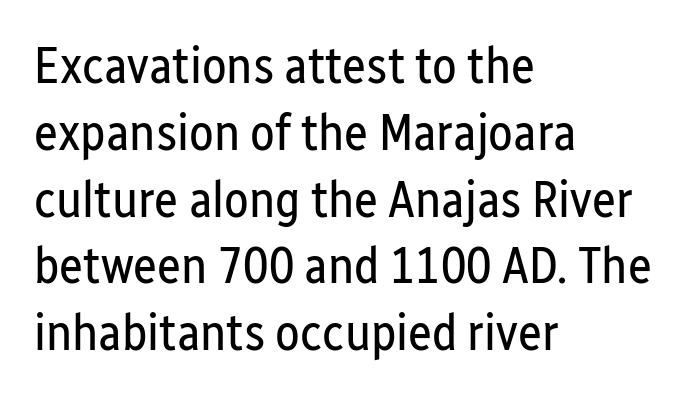
Type without underlining. Ascenders rise straight up at ninety degrees. How would I describe the line gaps? Plain and ordinary. Stroke mass is kept to a normal reading level or below.
